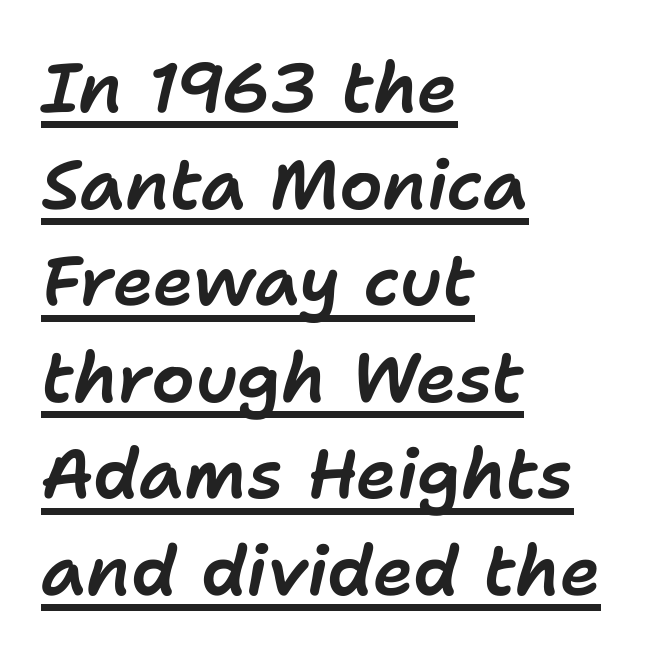
Spacing verdict: proportional, widths tailored to each character. Typeset ragged right — the left edge is the straight one. A typesetter would call this zero additional tracking. Underline: present. The passage shown stacks its lines at a standard gap.
